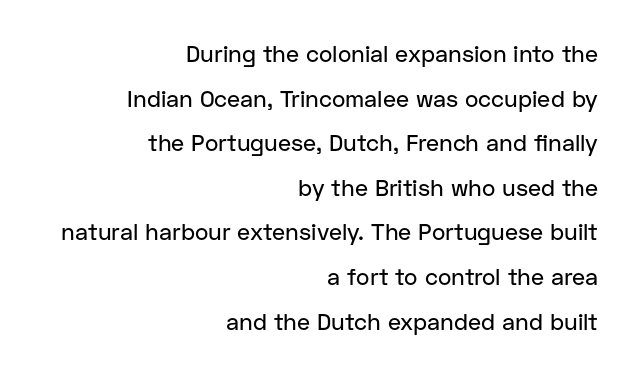
Q: Is the text italic (slanted)? A: No, it is upright.
Q: Is the text underlined? A: No.
Q: How is the paragraph aligned? A: Right-aligned.
Q: Is the spacing between letters normal or unusually wide? A: Normal.
Q: Is the spacing between lines tight, normal or loose? A: Loose.
